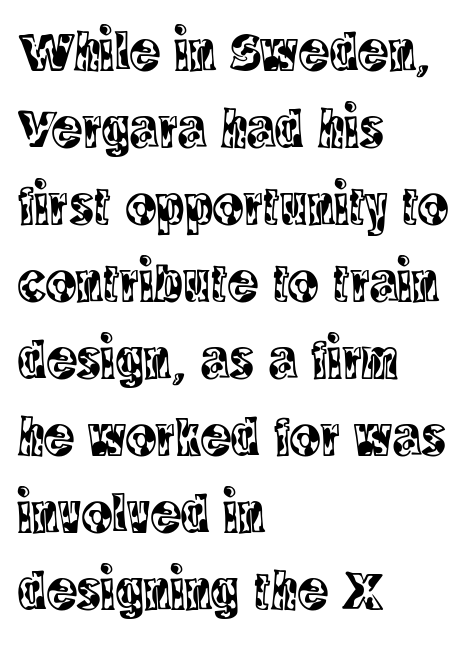
The image shows 57 px condensed serif type, upright; set left-aligned, normal line spacing (1.35x), normal letter spacing, not underlined; a large x-height.
